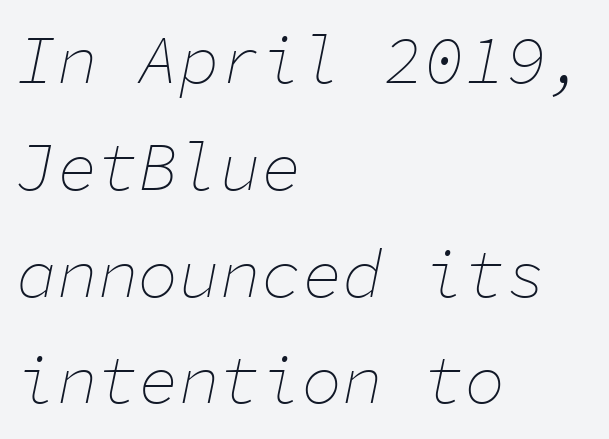
The image shows 68 px thin type, italic (leaning right), monospaced; set left-aligned, normal line spacing (1.57x), normal letter spacing, not underlined; low stroke contrast and a medium x-height.
